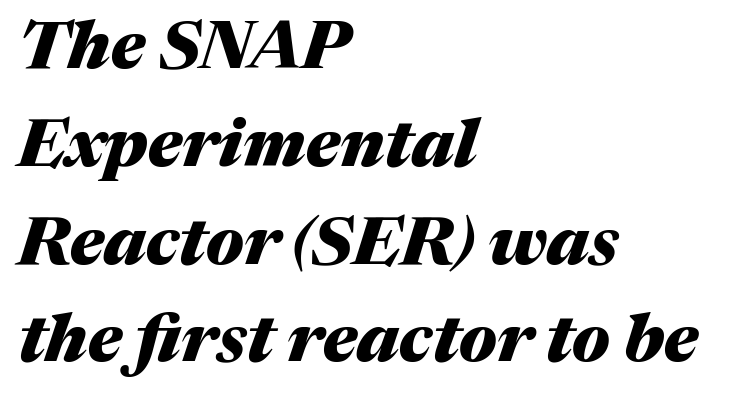
{"italic": "yes", "lean": "right", "slant_degrees": 17, "bold": "yes", "weight": "heavy", "width": "normal", "stroke_contrast": "medium", "x_height": "medium", "monospaced": "no", "underline": "no", "align": "left", "line_spacing": "normal", "line_spacing_ratio": 1.46, "letter_spacing": "normal", "letter_spacing_em": 0.0, "glyph_px": 67}
